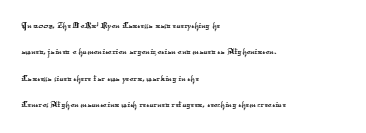
The image shows 20 px text type; set left-aligned, normal line spacing (1.32x), normal letter spacing, not underlined.
